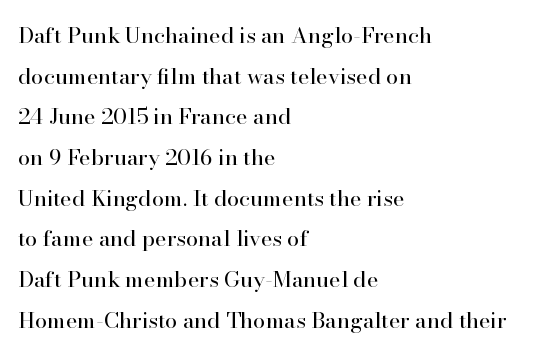
Tall strokes in this sample are plumb rather than angled. Anything drawn beneath the words? Only blank space. The line texture is even and compact thanks to regular tracking. Counters stay open thanks to moderate or lighter strokes. The typesetter chose a ragged-right arrangement here.
